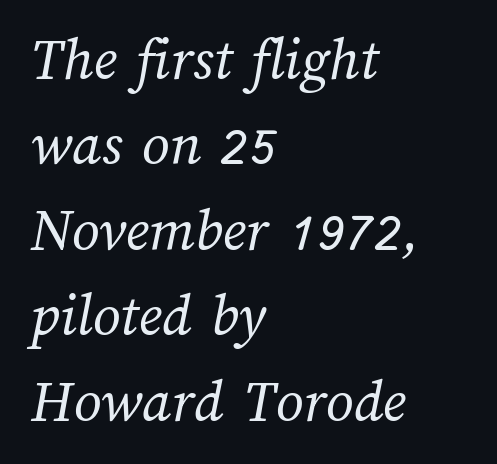
{"bold": "no", "weight": "regular", "width": "normal", "stroke_contrast": "medium", "x_height": "medium", "monospaced": "no", "underline": "no", "align": "left", "line_spacing": "normal", "line_spacing_ratio": 1.4, "letter_spacing": "normal", "letter_spacing_em": 0.0, "glyph_px": 61}
